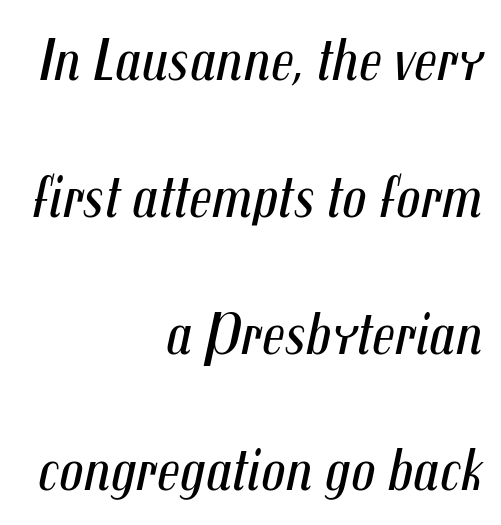
{"italic": "yes", "lean": "right", "slant_degrees": 12, "bold": "no", "weight": "regular", "width": "condensed", "stroke_contrast": "medium", "x_height": "medium", "monospaced": "no", "underline": "no", "align": "right", "line_spacing": "loose", "line_spacing_ratio": 2.28, "letter_spacing": "normal", "letter_spacing_em": 0.0, "glyph_px": 60}
